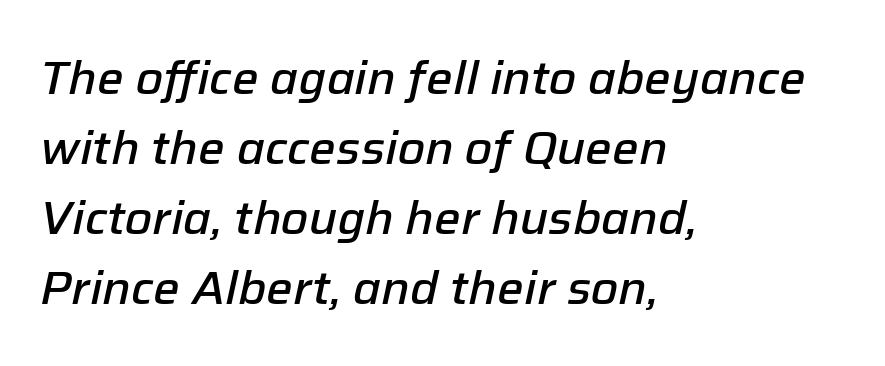
Q: Is the text bold? A: Semi-bold.
Q: Is the text italic (slanted)? A: Yes, it leans right by about 12 degrees.
Q: Is the text underlined? A: No.
Q: How is the paragraph aligned? A: Left-aligned.
Q: Is the spacing between letters normal or unusually wide? A: Normal.
Q: Is the spacing between lines tight, normal or loose? A: Normal.
Q: Width (condensed, normal, or wide)? A: Normal.
Q: Stroke contrast? A: Low.
Q: x-height? A: Medium.
Q: Monospaced? A: No.
